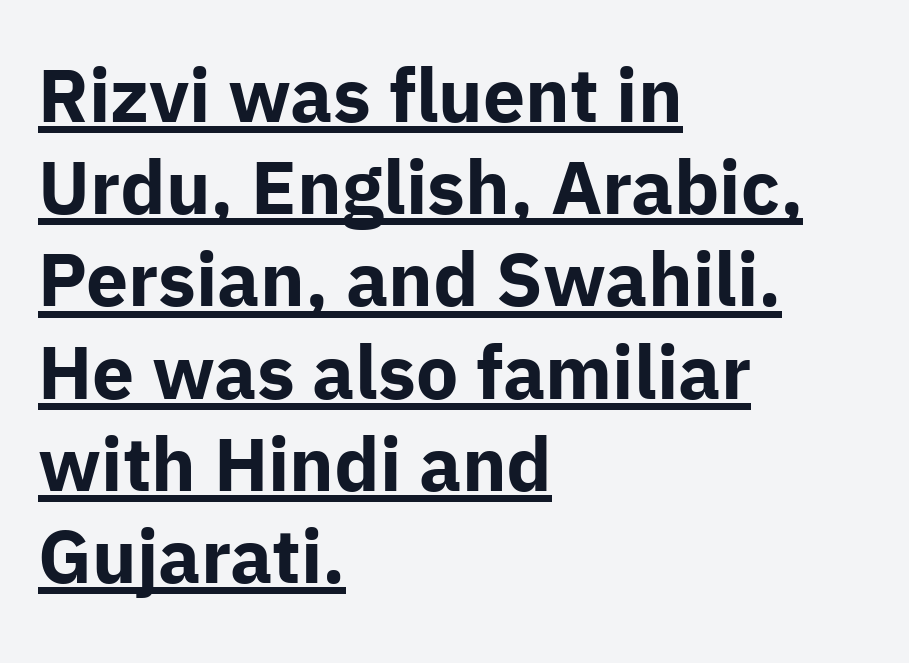
Q: Is the text bold? A: Yes.
Q: Is the text italic (slanted)? A: No, it is upright.
Q: Is the typeface a serif or a sans-serif typeface? A: Sans-serif.
Q: Is the text underlined? A: Yes.
Q: How is the paragraph aligned? A: Left-aligned.
Q: Is the spacing between letters normal or unusually wide? A: Normal.
Q: Width (condensed, normal, or wide)? A: Normal.
Q: Stroke contrast? A: Low.
Q: x-height? A: Medium.
Q: Monospaced? A: No.
